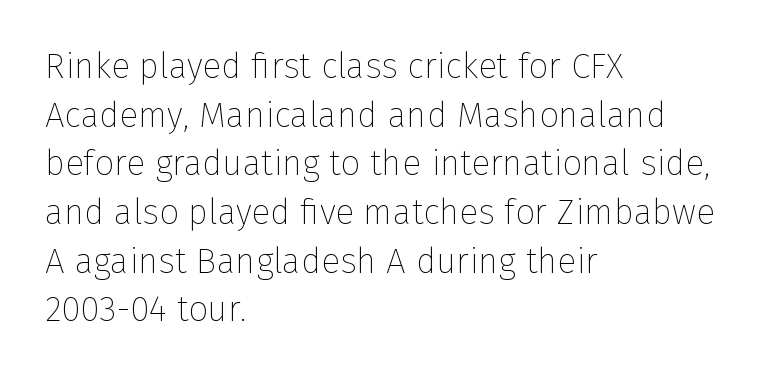
The image shows 35 px thin sans-serif type, upright; set left-aligned, normal line spacing (1.39x), normal letter spacing, not underlined; low stroke contrast and a medium x-height.
